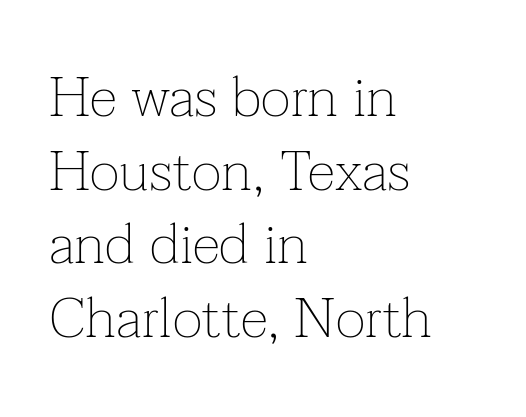
Q: Is the text bold? A: No.
Q: Is the text italic (slanted)? A: No, it is upright.
Q: Is the typeface a serif or a sans-serif typeface? A: Serif.
Q: Is the text underlined? A: No.
Q: How is the paragraph aligned? A: Left-aligned.
Q: Is the spacing between letters normal or unusually wide? A: Normal.
Q: Is the spacing between lines tight, normal or loose? A: Normal.
Q: Width (condensed, normal, or wide)? A: Normal.
Q: Stroke contrast? A: Low.
Q: x-height? A: Medium.
Q: Monospaced? A: No.
